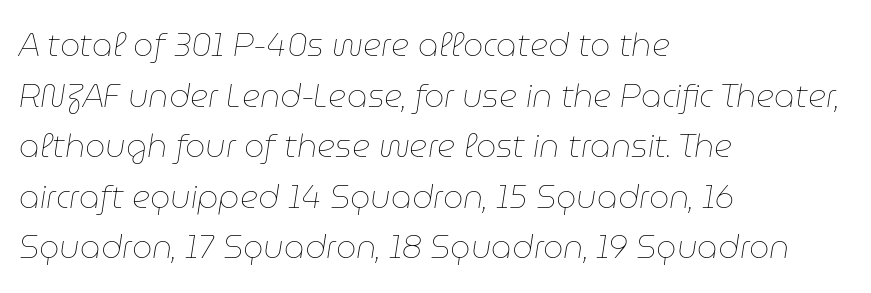
Spacing verdict: proportional, widths tailored to each character. Is this a heavy cut? Hardly; it is regular or lighter. The space directly below the letters is spotless. The passage is arranged the way most books set body copy — flush left. Leading: standard. The rendering applies a slant to the glyphs.
